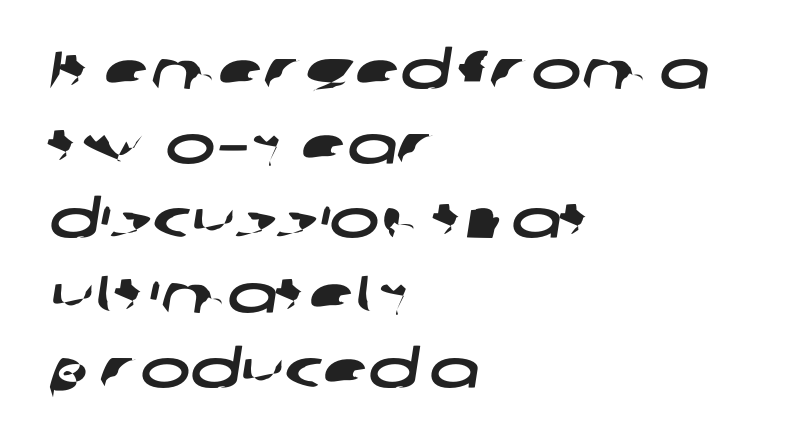
Are there feet on the stems? There aren't — it's a sans. The rendering uses natural spacing where letterforms have individual widths. The gaps between neighbouring characters are ordinary and unremarkable. What's the leading like? Ordinary, nothing unusual. Horizontal alignment here is leftward, the default for most running prose.
